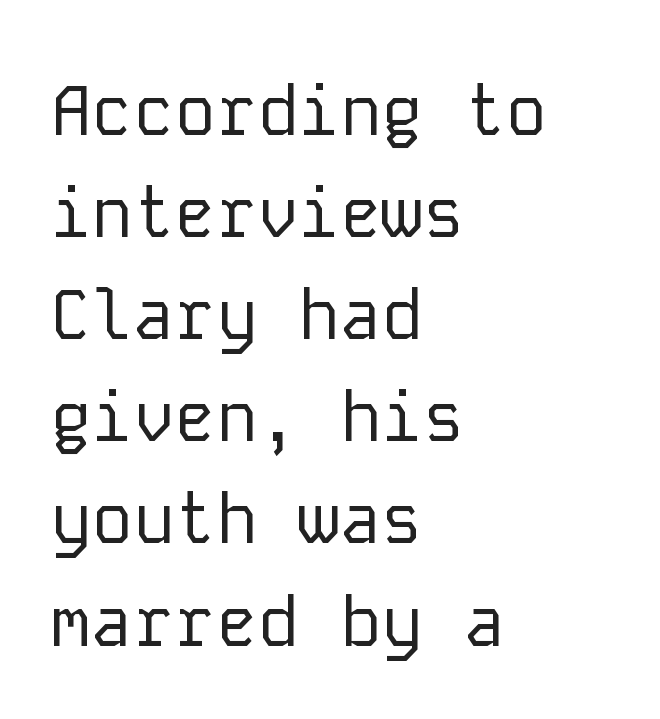
Q: Is the text bold? A: No.
Q: Is the text italic (slanted)? A: No, it is upright.
Q: Is the typeface a serif or a sans-serif typeface? A: Sans-serif.
Q: Is the text underlined? A: No.
Q: How is the paragraph aligned? A: Left-aligned.
Q: Is the spacing between letters normal or unusually wide? A: Normal.
Q: Is the spacing between lines tight, normal or loose? A: Normal.
Q: Width (condensed, normal, or wide)? A: Normal.
Q: Stroke contrast? A: Low.
Q: x-height? A: Medium.
Q: Monospaced? A: Yes.
